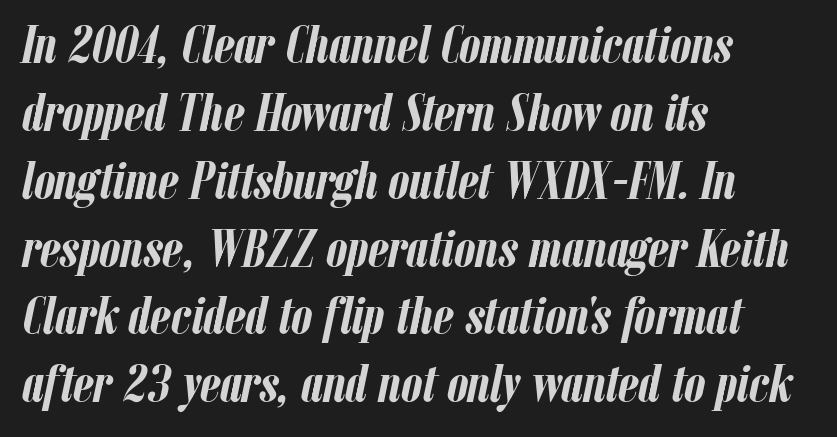
This sample is left-justified, so line endings fall wherever the words run out. Standard letterfit; no display-style spreading of the glyphs. Plenty of ink on the page — the face is bold. The face used here has a pronounced slope to its letters. Beneath every word, the page is bare.
